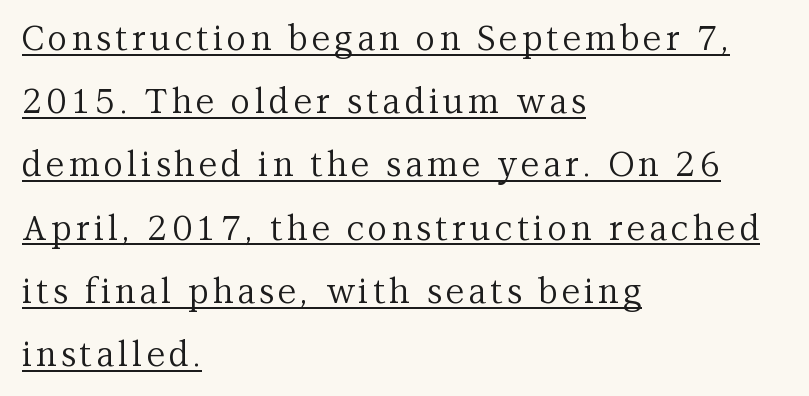
{"serif": "yes", "italic": "no", "bold": "no", "weight": "regular", "width": "normal", "stroke_contrast": "medium", "x_height": "medium", "monospaced": "no", "underline": "yes", "align": "left", "line_spacing_ratio": 1.86, "glyph_px": 34}
